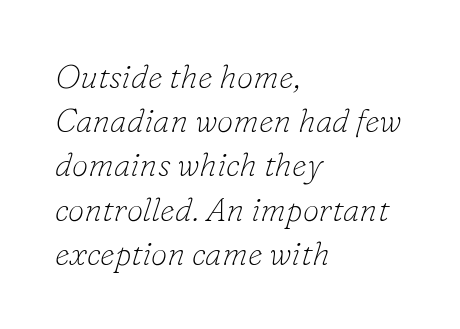
{"serif": "yes", "italic": "yes", "lean": "right", "slant_degrees": 16, "bold": "no", "weight": "thin", "width": "normal", "stroke_contrast": "low", "x_height": "small", "monospaced": "no", "underline": "no", "align": "left", "line_spacing": "normal", "line_spacing_ratio": 1.34, "letter_spacing": "normal", "letter_spacing_em": 0.0, "glyph_px": 33}
